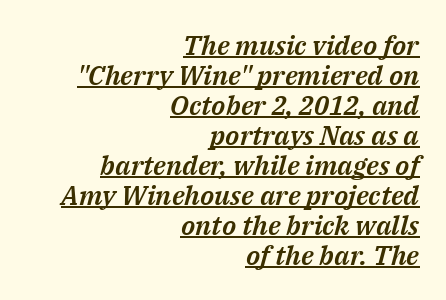
Tracking value appears to be zero — textbook default spacing. Line ends are locked; line starts wander. The face used here appears with an underline applied. The rendering applies a slant to the glyphs. Summary of vertical rhythm: compact, with narrow interline spacing.
